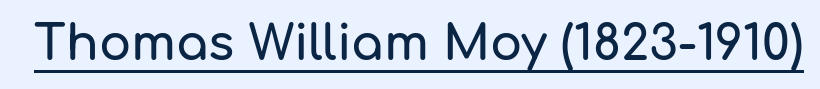
The axis of the letterforms is exactly vertical. A typesetter would call this proportional, since set widths differ per character. Each line of the rendering has a horizontal stroke beneath the glyphs. To sum up the face: it is a sans, with no serifs.
